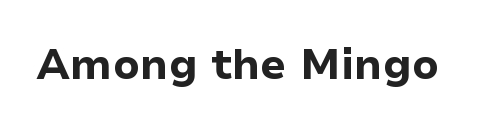
{"serif": "no", "italic": "no", "bold": "yes", "weight": "bold", "width": "normal", "stroke_contrast": "low", "x_height": "medium", "monospaced": "no", "underline": "no", "letter_spacing": "normal", "letter_spacing_em": 0.0, "glyph_px": 42}
